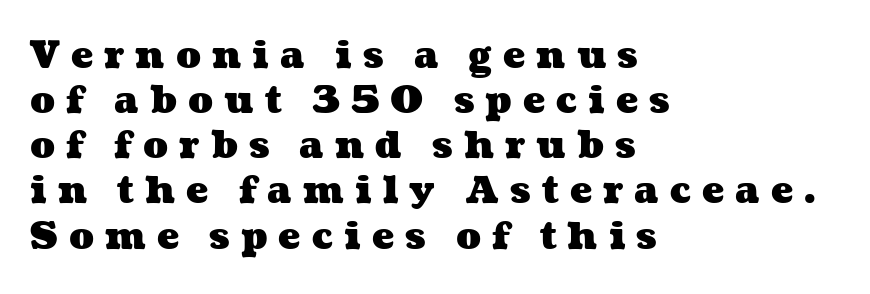
{"bold": "yes", "weight": "heavy", "width": "wide", "stroke_contrast": "medium", "x_height": "medium", "monospaced": "no", "underline": "no", "align": "left", "line_spacing_ratio": 1.22, "letter_spacing": "wide", "letter_spacing_em": 0.3, "glyph_px": 37}
